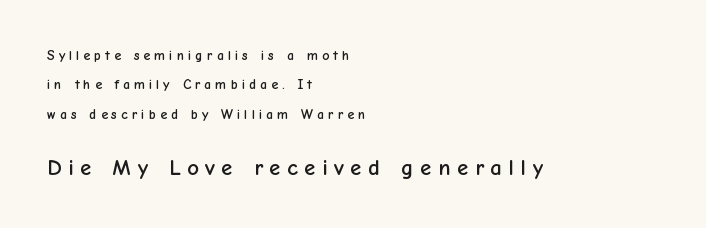
Every character sits straight up, as roman type does. The ragged edge is on the right, which tells us the setting is flush left. Vertically, the passage feels expansive, rows floating well apart. Size hierarchy here favors the trailing block over the leading one. The rendering inserts visible extra space after every character.
